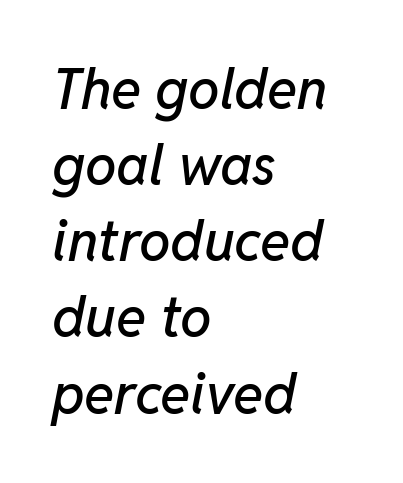
{"italic": "yes", "lean": "right", "slant_degrees": 11, "width": "normal", "stroke_contrast": "low", "x_height": "medium", "monospaced": "no", "underline": "no", "align": "left", "line_spacing": "normal", "line_spacing_ratio": 1.36, "letter_spacing": "normal", "letter_spacing_em": 0.0, "glyph_px": 56}
